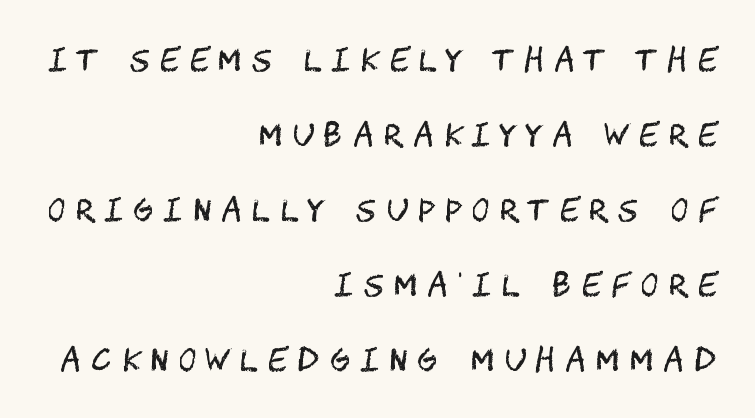
{"serif": "no", "italic": "no", "bold": "no", "weight": "regular", "width": "condensed", "stroke_contrast": "medium", "x_height": "large", "underline": "no", "align": "right", "line_spacing": "loose", "line_spacing_ratio": 2.5, "letter_spacing": "wide", "letter_spacing_em": 0.36, "glyph_px": 30}
